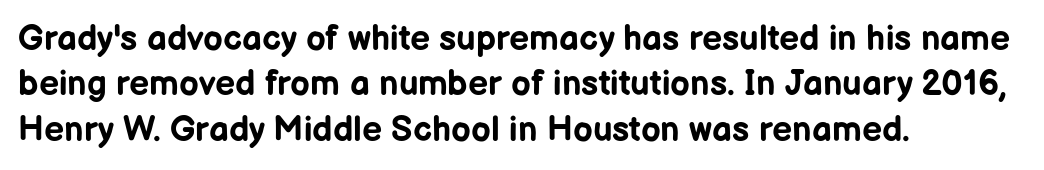
Q: Is the text bold? A: Yes.
Q: Is the text italic (slanted)? A: No, it is upright.
Q: Is the typeface a serif or a sans-serif typeface? A: Sans-serif.
Q: Is the text underlined? A: No.
Q: How is the paragraph aligned? A: Left-aligned.
Q: Is the spacing between letters normal or unusually wide? A: Normal.
Q: Is the spacing between lines tight, normal or loose? A: Normal.
Q: Width (condensed, normal, or wide)? A: Normal.
Q: Stroke contrast? A: Low.
Q: x-height? A: Medium.
Q: Monospaced? A: No.
